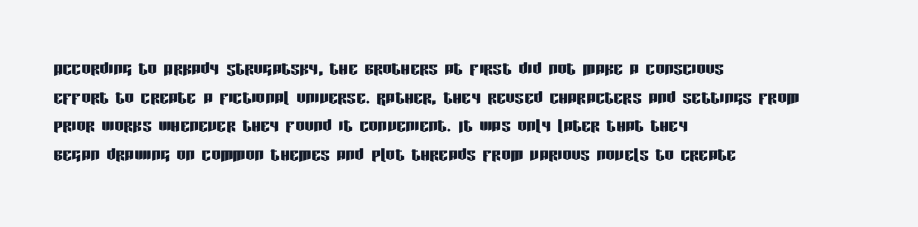
Q: Is the text italic (slanted)? A: No, it is upright.
Q: Is the text underlined? A: No.
Q: How is the paragraph aligned? A: Left-aligned.
Q: Is the spacing between letters normal or unusually wide? A: Normal.
